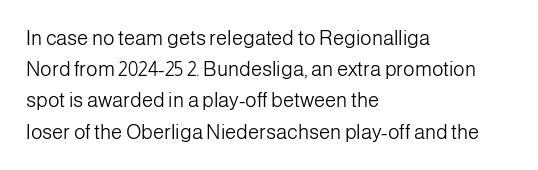
Q: Is the text bold? A: No.
Q: Is the text italic (slanted)? A: No, it is upright.
Q: Is the text underlined? A: No.
Q: How is the paragraph aligned? A: Left-aligned.
Q: Is the spacing between letters normal or unusually wide? A: Normal.
Q: Is the spacing between lines tight, normal or loose? A: Normal.
